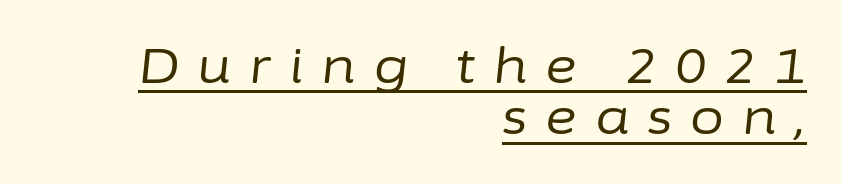
The image shows 49 px regular-weight type, italic (leaning right); set right-aligned, tight line spacing (1.05x), unusually wide letter spacing (+0.37 em), underlined; low stroke contrast and a medium x-height.
